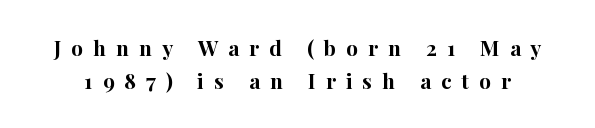
The image shows 21 px bold type, upright; set normal line spacing (1.57x), unusually wide letter spacing (+0.48 em), not underlined.
